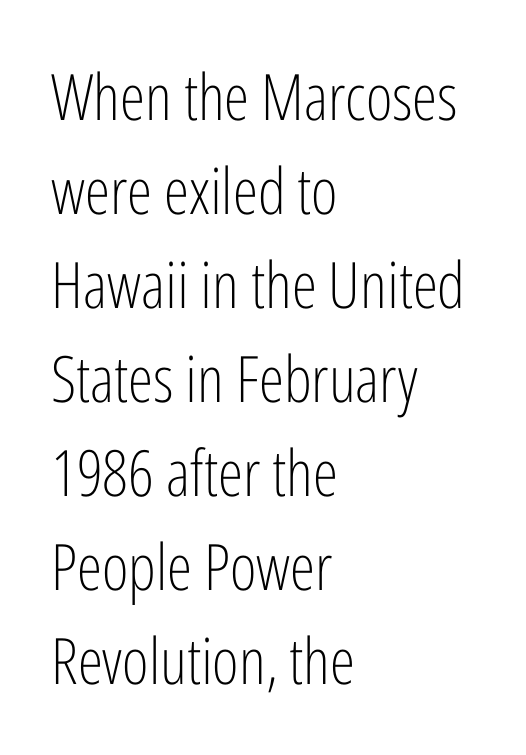
{"serif": "no", "italic": "no", "bold": "no", "weight": "light", "width": "condensed", "stroke_contrast": "low", "x_height": "medium", "monospaced": "no", "underline": "no", "align": "left", "line_spacing": "normal", "line_spacing_ratio": 1.47, "letter_spacing": "normal", "letter_spacing_em": 0.0, "glyph_px": 64}
